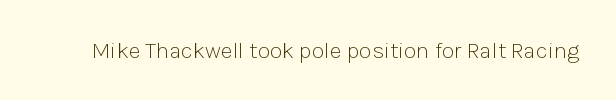
The image shows 23 px text type, upright; set normal letter spacing, not underlined.
